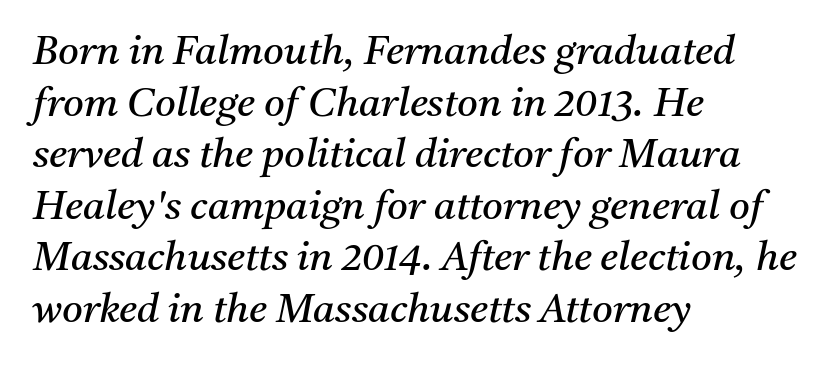
Q: Is the text bold? A: No.
Q: Is the text italic (slanted)? A: Yes, it leans right by about 11 degrees.
Q: Is the typeface a serif or a sans-serif typeface? A: Serif.
Q: Is the text underlined? A: No.
Q: How is the paragraph aligned? A: Left-aligned.
Q: Is the spacing between letters normal or unusually wide? A: Normal.
Q: Is the spacing between lines tight, normal or loose? A: Normal.
Q: Width (condensed, normal, or wide)? A: Normal.
Q: Stroke contrast? A: Medium.
Q: x-height? A: Medium.
Q: Monospaced? A: No.
